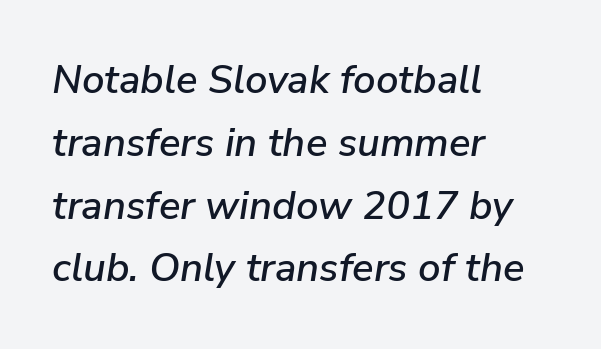
Q: Is the text italic (slanted)? A: Yes, it leans right by about 9 degrees.
Q: Is the text underlined? A: No.
Q: How is the paragraph aligned? A: Left-aligned.
Q: Is the spacing between letters normal or unusually wide? A: Normal.
Q: Is the spacing between lines tight, normal or loose? A: Normal.
Q: Width (condensed, normal, or wide)? A: Normal.
Q: Stroke contrast? A: Low.
Q: x-height? A: Medium.
Q: Monospaced? A: No.
